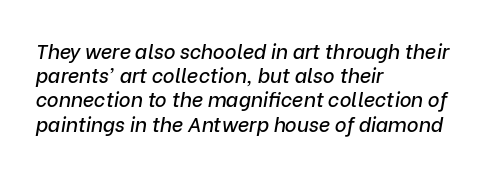
Slanted lettering throughout. Descenders are the only things crossing below the line. In CSS terms this would be text-align: left. Look at the tracking — it's just the regular setting, nothing added.
